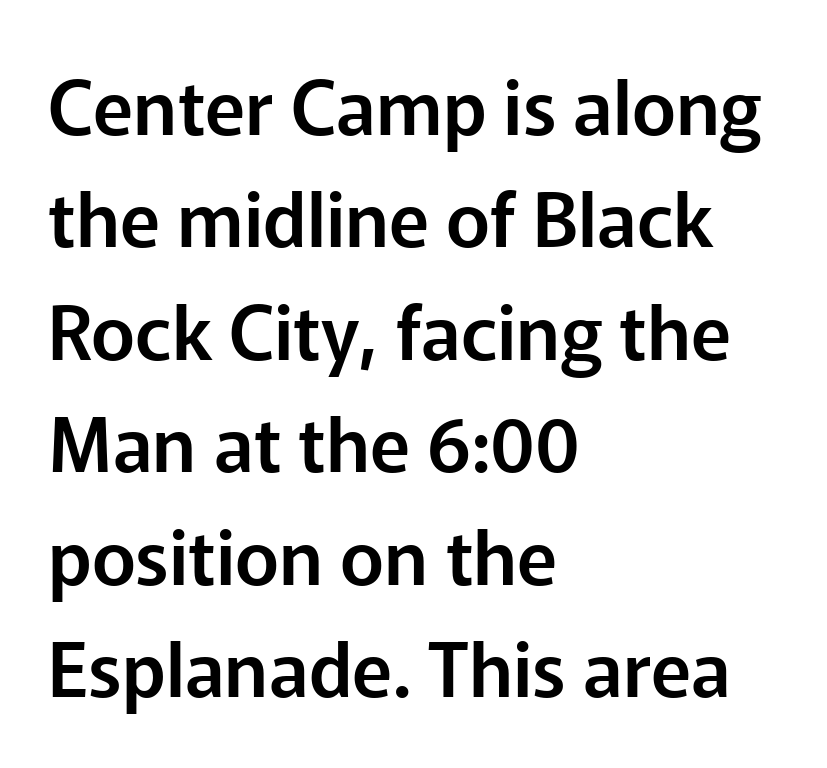
{"serif": "no", "italic": "no", "width": "normal", "stroke_contrast": "low", "x_height": "medium", "monospaced": "no", "underline": "no", "align": "left", "line_spacing": "normal", "line_spacing_ratio": 1.5, "letter_spacing": "normal", "letter_spacing_em": 0.0, "glyph_px": 75}
